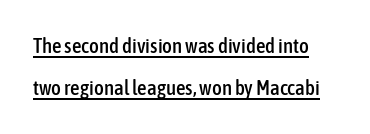
{"italic": "no", "underline": "yes", "line_spacing": "loose", "line_spacing_ratio": 2.02, "letter_spacing": "normal", "letter_spacing_em": 0.0, "glyph_px": 21}
